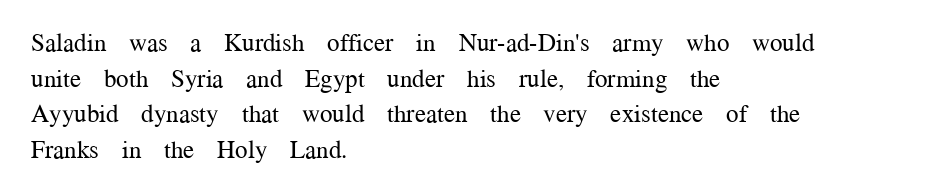
No word sits above an underline. These lines stack with their left ends in a neat column. The line-height multiplier appears to be the usual default. Ordinary non-slanted type is in use. Students, note that the glyphs here touch the page at normal intervals.
